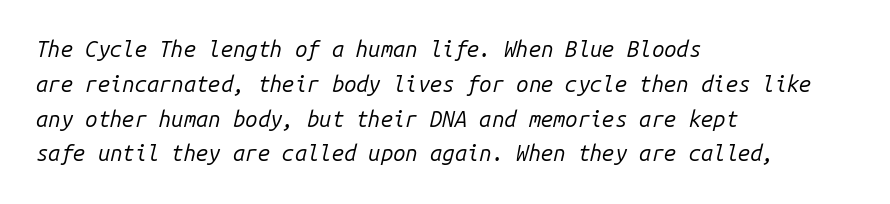
Posture: slanted. Nobody touched the tracking dial on this one. Descender tails drop into unmarked territory. Is the block centered? No — it sits flush against the left margin. The cut favours lightness, reaching ordinary text weight at its darkest.
